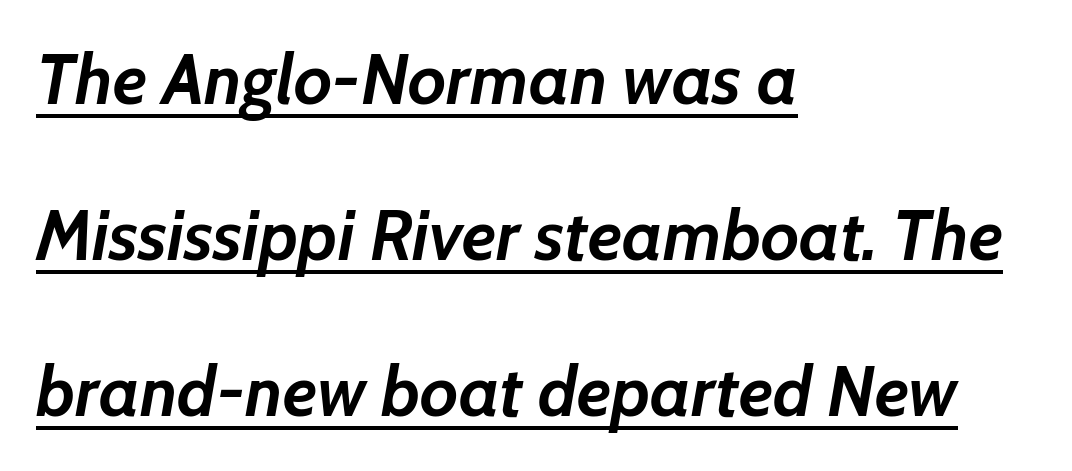
You could not count columns in this text — the font is proportionally spaced. Is the letter spacing exaggerated? No — it looks like the ordinary default. Tall strokes in this sample are angled rather than plumb. Descenders here cross a horizontal rule under the line. This is heavy type, rendered in bold. Each line starts at the same left margin while the right side varies.
